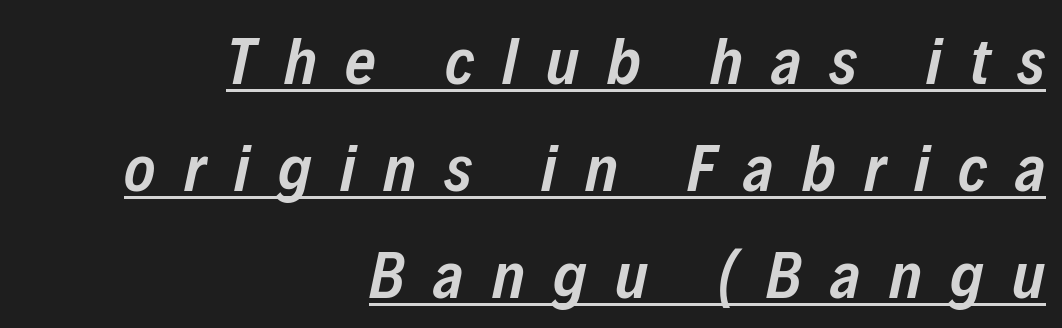
Q: Is the text bold? A: Semi-bold.
Q: Is the text italic (slanted)? A: Yes, it leans right by about 12 degrees.
Q: Is the text underlined? A: Yes.
Q: How is the paragraph aligned? A: Right-aligned.
Q: Is the spacing between letters normal or unusually wide? A: Unusually wide.
Q: Is the spacing between lines tight, normal or loose? A: Normal.
Q: Width (condensed, normal, or wide)? A: Condensed.
Q: Stroke contrast? A: Low.
Q: x-height? A: Medium.
Q: Monospaced? A: No.
